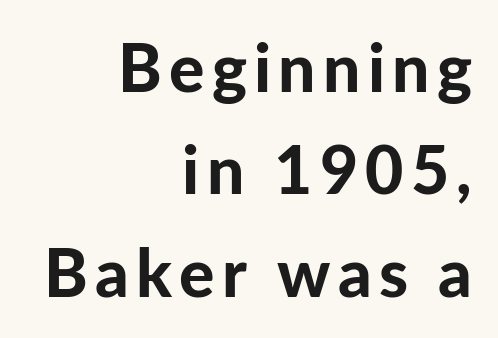
Q: Is the text bold? A: Yes.
Q: Is the text italic (slanted)? A: No, it is upright.
Q: Is the typeface a serif or a sans-serif typeface? A: Sans-serif.
Q: Is the text underlined? A: No.
Q: How is the paragraph aligned? A: Right-aligned.
Q: Is the spacing between lines tight, normal or loose? A: Normal.
Q: Width (condensed, normal, or wide)? A: Normal.
Q: Stroke contrast? A: Low.
Q: x-height? A: Medium.
Q: Monospaced? A: No.
